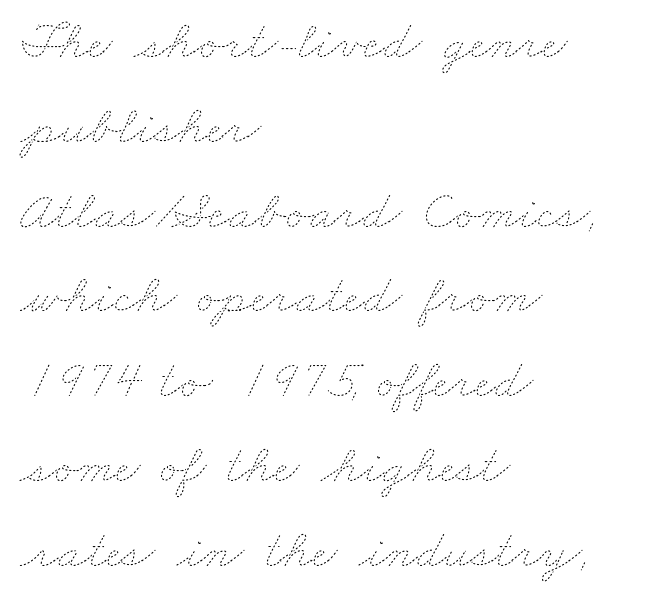
The image shows 54 px thin, wide type; set left-aligned, normal line spacing (1.57x), normal letter spacing, not underlined; low stroke contrast and a small x-height.
